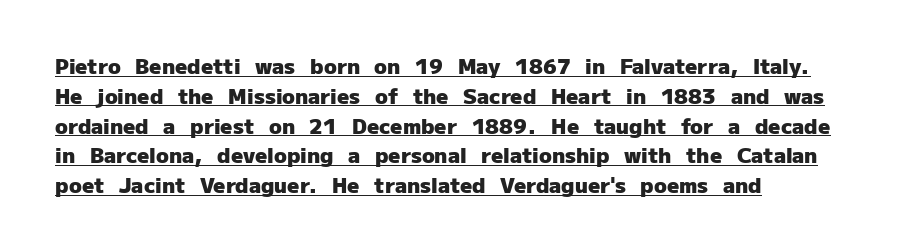
Unlike italic type, these characters show no tilt at all. Left-aligned paragraph, ragged on the right. The typesetting leans heavy: a genuine bold. The space between consecutive lines is moderate. Is the letter spacing exaggerated? No — it looks like the ordinary default.
